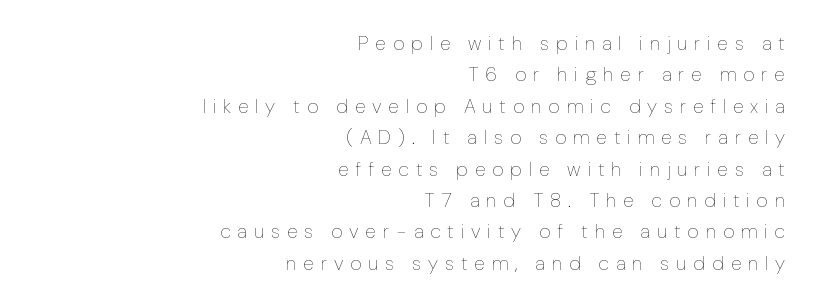
The gaps between neighbouring characters are conspicuously large. Unbolded letterforms with no extra heft. Where is the straight margin? On the right. Descender tails drop into unmarked territory. The typography opts for an upright posture over an oblique one.
